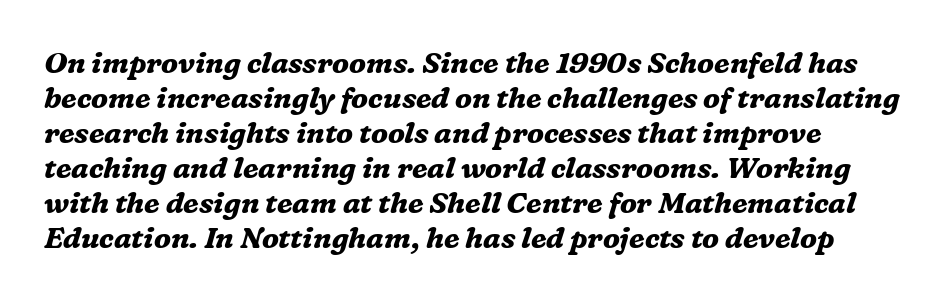
Q: Is the text bold? A: Yes.
Q: Is the text italic (slanted)? A: Yes, it leans right by about 16 degrees.
Q: Is the typeface a serif or a sans-serif typeface? A: Serif.
Q: Is the text underlined? A: No.
Q: Is the spacing between letters normal or unusually wide? A: Normal.
Q: Width (condensed, normal, or wide)? A: Normal.
Q: Stroke contrast? A: Medium.
Q: x-height? A: Medium.
Q: Monospaced? A: No.
